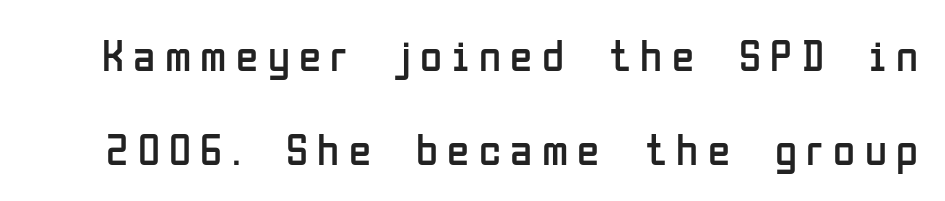
Q: Is the text bold? A: No.
Q: Is the text italic (slanted)? A: No, it is upright.
Q: Is the typeface a serif or a sans-serif typeface? A: Sans-serif.
Q: Is the text underlined? A: No.
Q: Is the spacing between letters normal or unusually wide? A: Unusually wide.
Q: Is the spacing between lines tight, normal or loose? A: Loose.
Q: Width (condensed, normal, or wide)? A: Condensed.
Q: Stroke contrast? A: Low.
Q: x-height? A: Medium.
Q: Monospaced? A: No.
